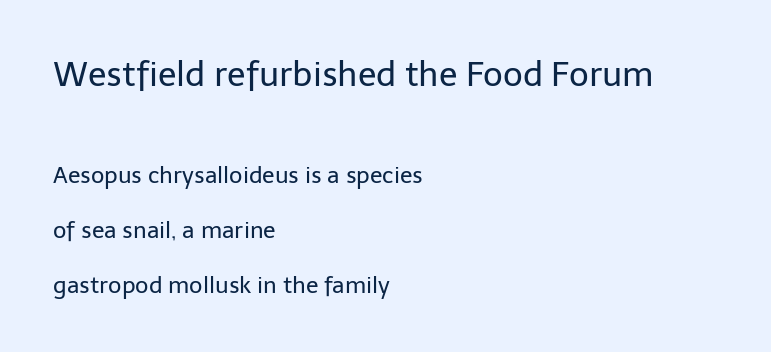
{"serif": "no", "italic": "no", "bold": "no", "weight": "regular", "width": "normal", "stroke_contrast": "low", "x_height": "medium", "monospaced": "no", "underline": "no", "align": "left", "line_spacing": "loose", "line_spacing_ratio": 2.38, "letter_spacing": "normal", "letter_spacing_em": 0.0, "larger_block": "first", "size_ratio": 1.48, "glyph_px": 34}
